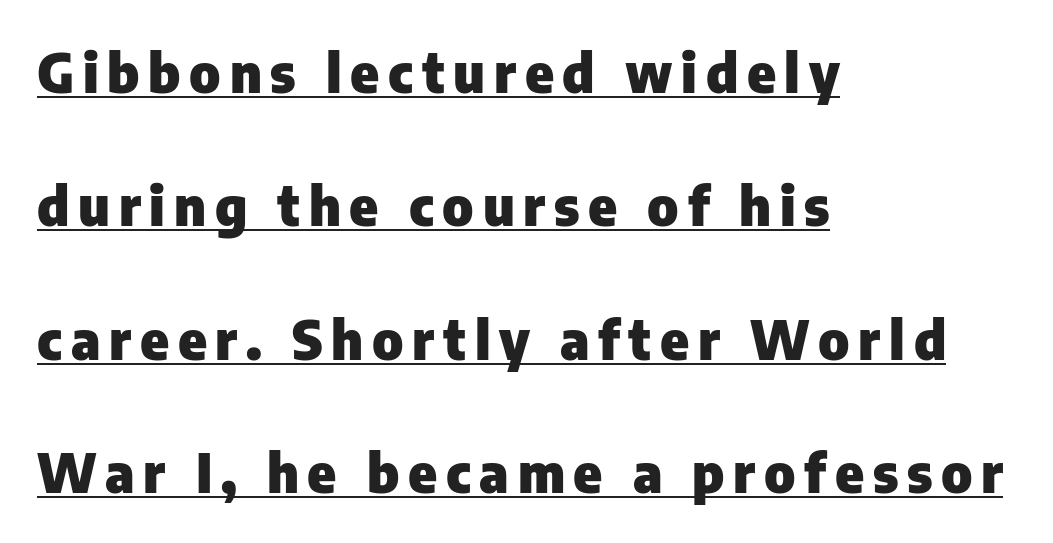
The image shows 54 px heavy sans-serif type, upright; set left-aligned, loose line spacing (2.47x), underlined; low stroke contrast and a medium x-height.
